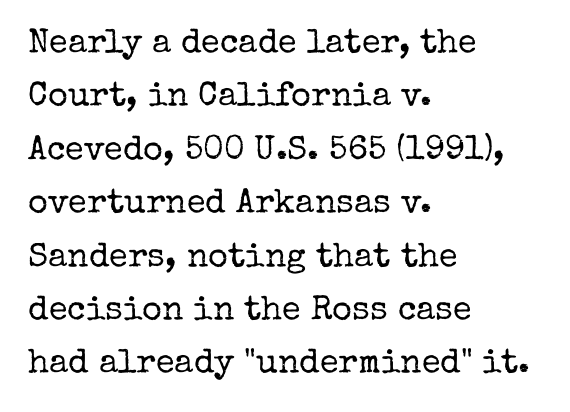
Q: Is the text bold? A: No.
Q: Is the text italic (slanted)? A: No, it is upright.
Q: Is the typeface a serif or a sans-serif typeface? A: Serif.
Q: Is the text underlined? A: No.
Q: How is the paragraph aligned? A: Left-aligned.
Q: Is the spacing between letters normal or unusually wide? A: Normal.
Q: Is the spacing between lines tight, normal or loose? A: Normal.
Q: Width (condensed, normal, or wide)? A: Normal.
Q: Stroke contrast? A: Low.
Q: x-height? A: Medium.
Q: Monospaced? A: No.
